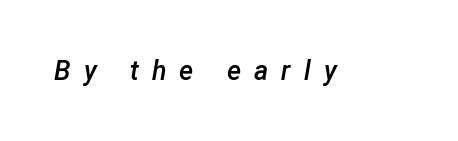
Caption: semibold face, moderately heavy strokes. The letters are spread apart with noticeably loose tracking. Type without underlining. Would a proofreader flag this as italicized? Yes.
